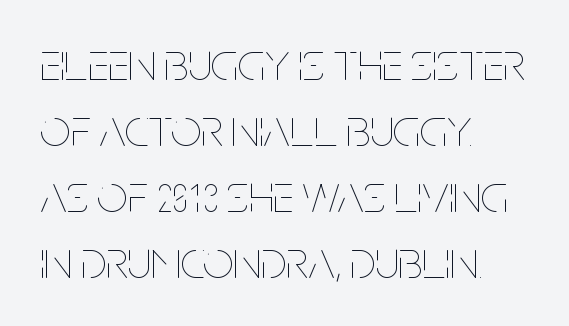
The image shows 54 px thin, condensed type, upright; set left-aligned, line spacing 1.22x, normal letter spacing, not underlined; low stroke contrast and a large x-height.
